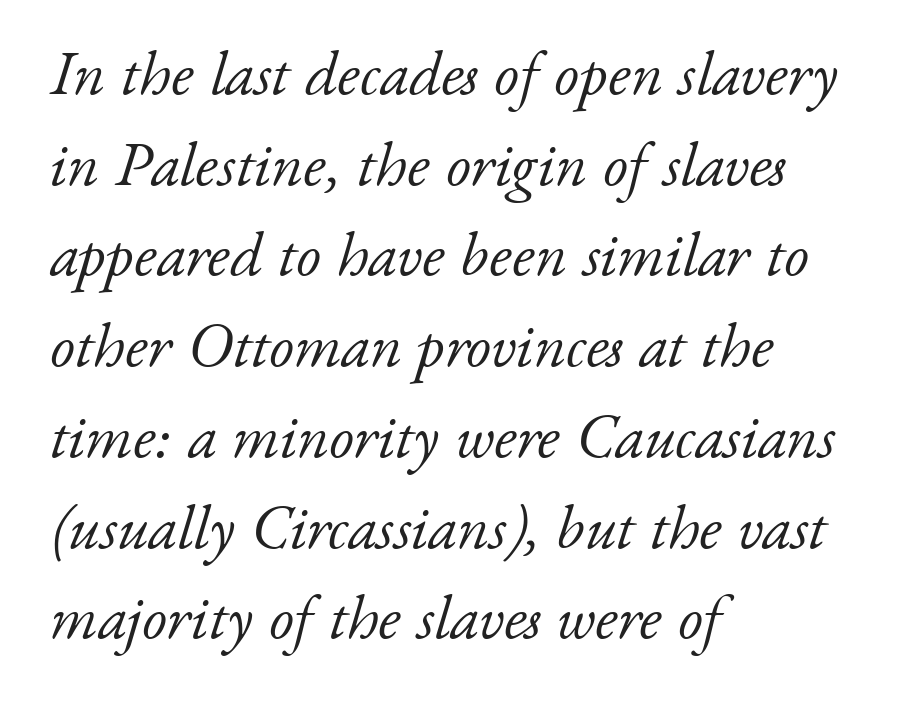
Q: Is the text bold? A: No.
Q: Is the text italic (slanted)? A: Yes, it leans right by about 17 degrees.
Q: Is the typeface a serif or a sans-serif typeface? A: Serif.
Q: Is the text underlined? A: No.
Q: How is the paragraph aligned? A: Left-aligned.
Q: Is the spacing between letters normal or unusually wide? A: Normal.
Q: Is the spacing between lines tight, normal or loose? A: Normal.
Q: Width (condensed, normal, or wide)? A: Normal.
Q: Stroke contrast? A: Low.
Q: x-height? A: Small.
Q: Monospaced? A: No.
